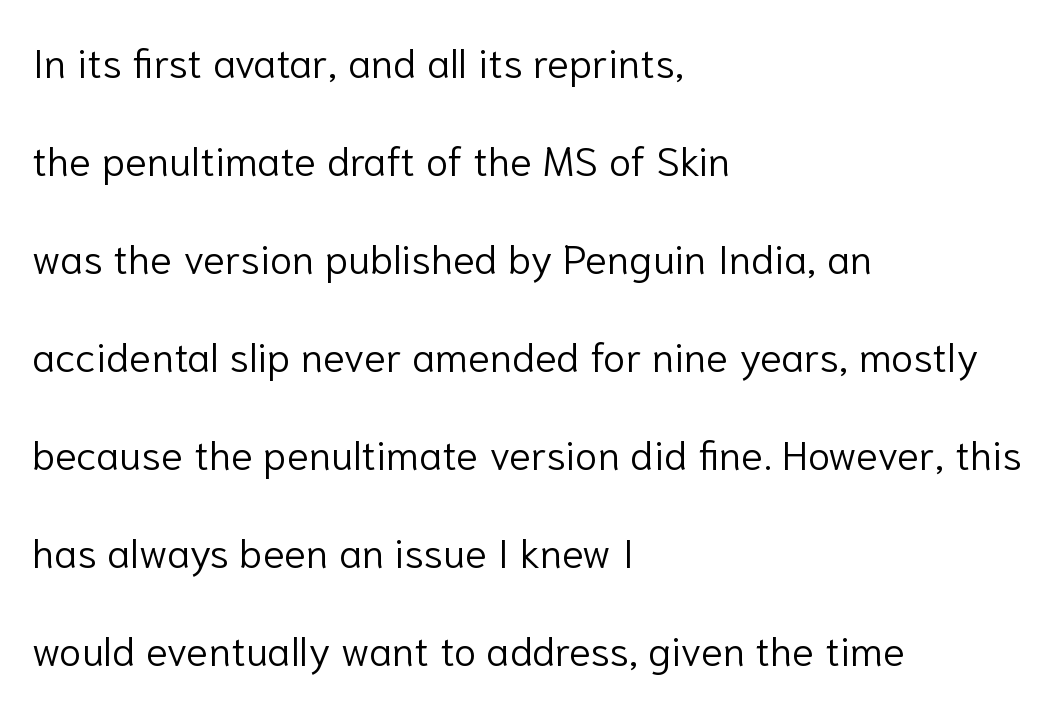
{"serif": "no", "italic": "no", "bold": "no", "weight": "light", "width": "normal", "stroke_contrast": "low", "x_height": "medium", "monospaced": "no", "underline": "no", "align": "left", "line_spacing": "loose", "line_spacing_ratio": 2.39, "letter_spacing": "normal", "letter_spacing_em": 0.0, "glyph_px": 41}
